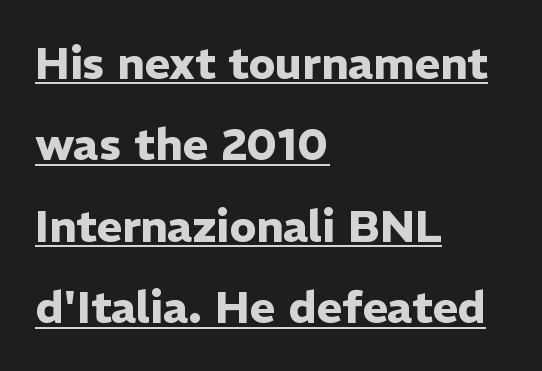
{"serif": "no", "italic": "no", "bold": "yes", "weight": "heavy", "width": "normal", "stroke_contrast": "low", "x_height": "medium", "monospaced": "no", "underline": "yes", "align": "left", "line_spacing_ratio": 1.85, "letter_spacing": "normal", "letter_spacing_em": 0.0, "glyph_px": 44}
